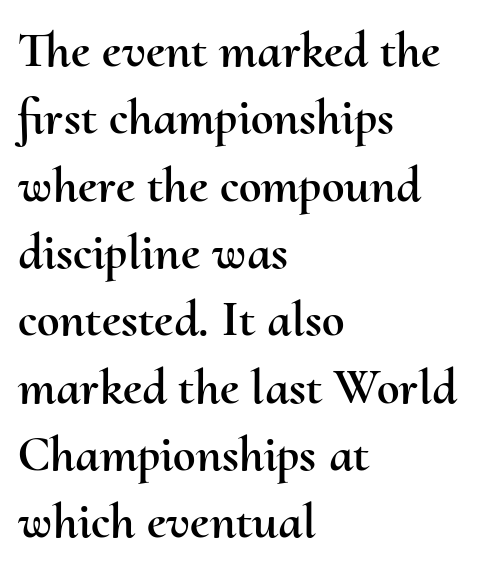
Q: Is the text italic (slanted)? A: No, it is upright.
Q: Is the text underlined? A: No.
Q: How is the paragraph aligned? A: Left-aligned.
Q: Is the spacing between letters normal or unusually wide? A: Normal.
Q: Is the spacing between lines tight, normal or loose? A: Normal.
Q: Width (condensed, normal, or wide)? A: Normal.
Q: Stroke contrast? A: Medium.
Q: x-height? A: Small.
Q: Monospaced? A: No.
